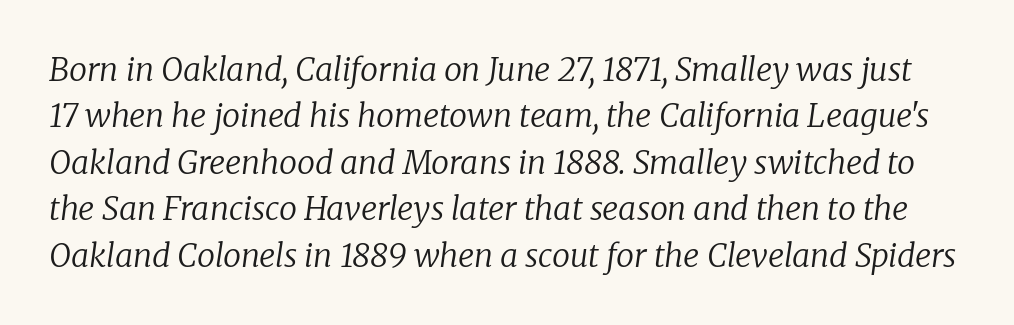
{"serif": "yes", "italic": "yes", "lean": "right", "slant_degrees": 8, "bold": "no", "weight": "regular", "width": "normal", "stroke_contrast": "low", "x_height": "medium", "monospaced": "no", "underline": "no", "line_spacing": "normal", "line_spacing_ratio": 1.45, "letter_spacing": "normal", "letter_spacing_em": 0.0, "glyph_px": 32}
